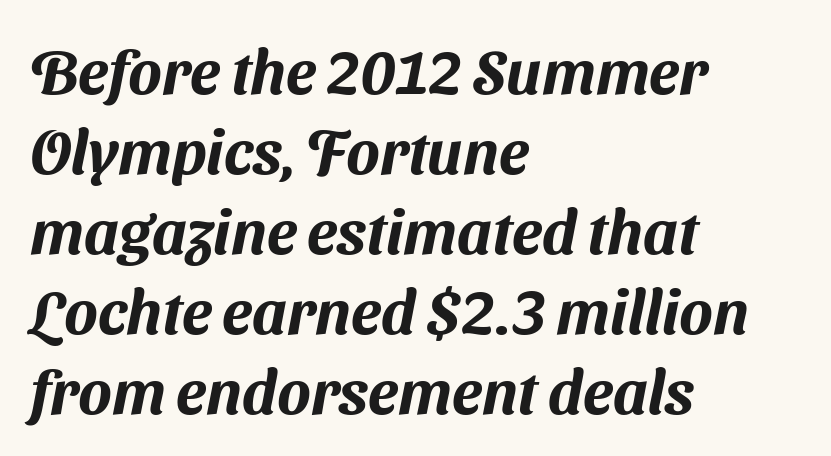
{"serif": "no", "width": "normal", "stroke_contrast": "medium", "x_height": "medium", "monospaced": "no", "underline": "no", "align": "left", "line_spacing": "normal", "line_spacing_ratio": 1.29, "letter_spacing": "normal", "letter_spacing_em": 0.0, "glyph_px": 62}
